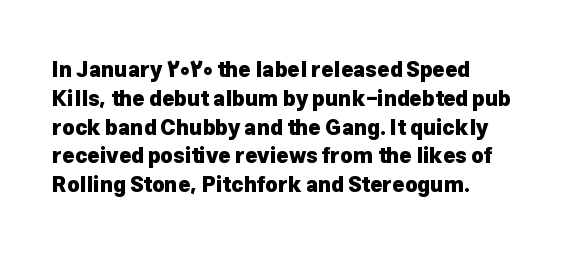
{"italic": "no", "bold": "yes", "underline": "no", "line_spacing": "normal", "line_spacing_ratio": 1.37, "letter_spacing": "normal", "letter_spacing_em": 0.0, "glyph_px": 21}
